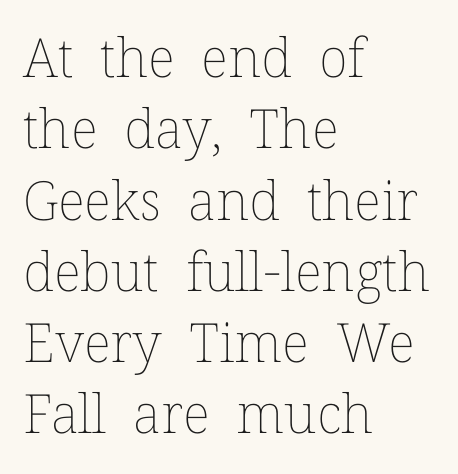
{"italic": "no", "bold": "no", "weight": "thin", "width": "normal", "stroke_contrast": "low", "x_height": "medium", "monospaced": "no", "underline": "no", "align": "left", "line_spacing": "normal", "line_spacing_ratio": 1.32, "letter_spacing": "normal", "letter_spacing_em": 0.0, "glyph_px": 54}
